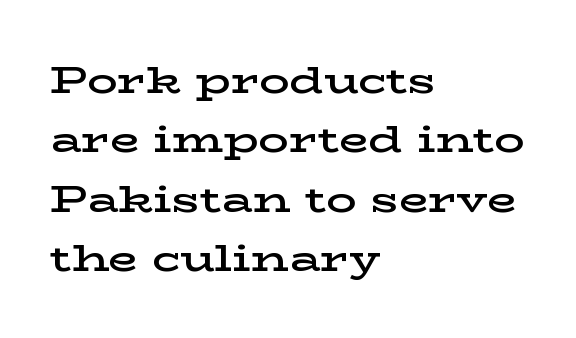
{"serif": "yes", "italic": "no", "bold": "semi", "weight": "semibold", "width": "wide", "stroke_contrast": "low", "x_height": "medium", "monospaced": "no", "underline": "no", "align": "left", "line_spacing": "normal", "line_spacing_ratio": 1.56, "letter_spacing": "normal", "letter_spacing_em": 0.0, "glyph_px": 38}
